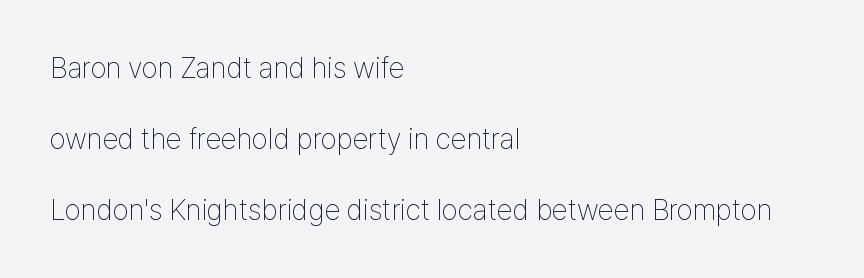
Leading is clearly above the norm, producing a sparse column. Rule under the text: the space is simply empty. Examine the stroke ends and you'll find no serifs. The horizontal fit of the characters is conventional and even. No heavy texture on the line: the type isn't bold.
